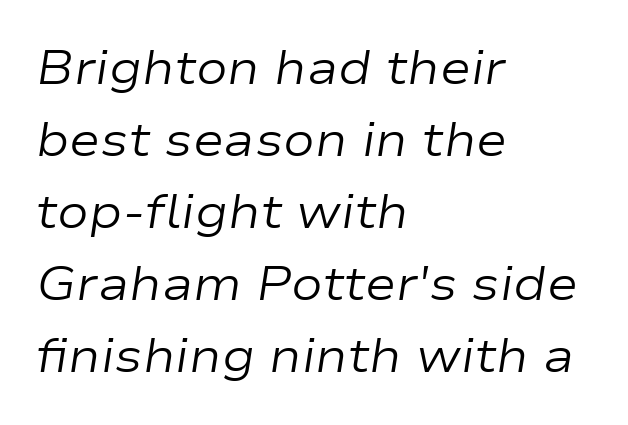
The image shows 47 px regular-weight, wide type, italic (leaning right); set left-aligned, normal line spacing (1.53x), normal letter spacing, not underlined; low stroke contrast and a medium x-height.
